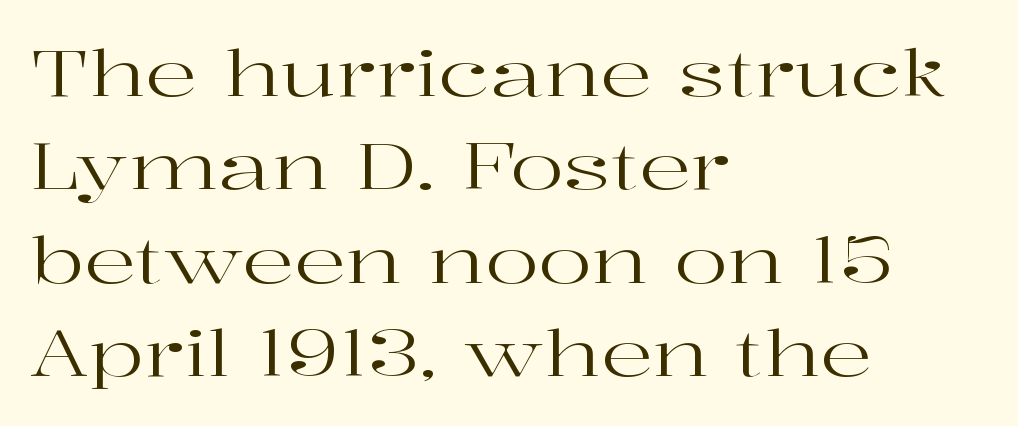
Baseline-to-baseline distance is the conventional proportion of letter height. These lines are rendered in a variable-pitch font. The letters sit at their default tracking, neither squeezed nor spread. Leftover space on each line is placed entirely after the last word. Stroke thickness stays within the range of a standard reading face or lighter. This sample uses a serif face.
